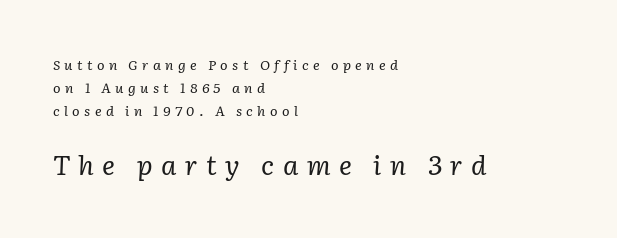
{"italic": "yes", "lean": "right", "slant_degrees": 2, "bold": "no", "underline": "no", "align": "left", "line_spacing": "normal", "line_spacing_ratio": 1.63, "letter_spacing": "wide", "letter_spacing_em": 0.31, "larger_block": "second", "size_ratio": 1.93, "glyph_px": 27}
